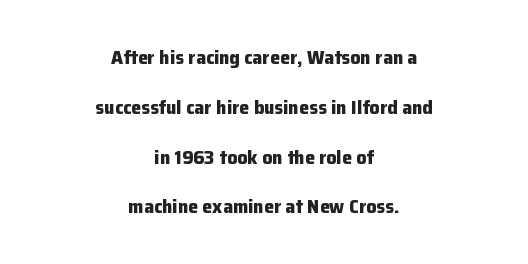
The passage shown has conventional tracking throughout. The rendering uses a bold face; every stroke is thick and dark. Rows of type keep a wide berth in the vertical direction. A centered setting, common on invitations and titles, is used for this passage. Type without underlining. You can tell it's not italic because the verticals are truly vertical.
